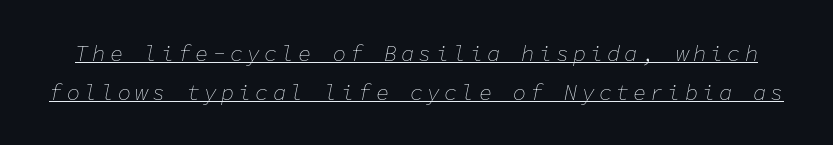
Q: Is the text bold? A: No.
Q: Is the text italic (slanted)? A: Yes, it leans right by about 11 degrees.
Q: Is the text underlined? A: Yes.
